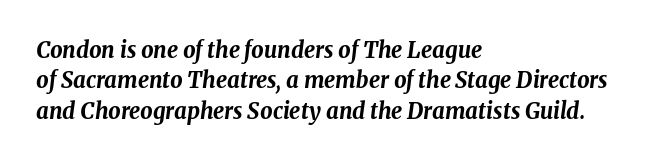
Q: Is the text bold? A: Yes.
Q: Is the text italic (slanted)? A: Yes, it leans right by about 8 degrees.
Q: Is the text underlined? A: No.
Q: How is the paragraph aligned? A: Left-aligned.
Q: Is the spacing between letters normal or unusually wide? A: Normal.
Q: Is the spacing between lines tight, normal or loose? A: Normal.
